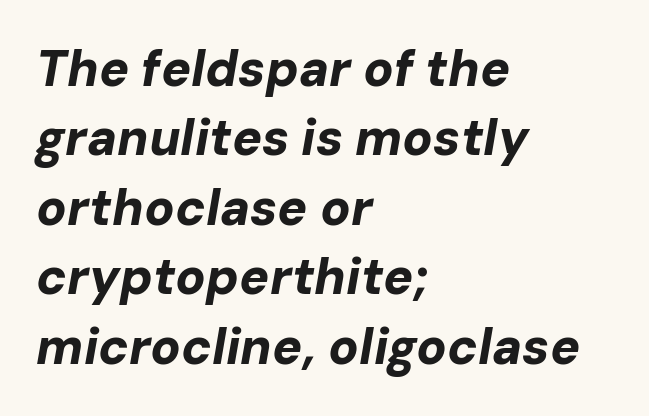
{"italic": "yes", "lean": "right", "slant_degrees": 10, "bold": "yes", "weight": "bold", "width": "normal", "stroke_contrast": "low", "x_height": "medium", "monospaced": "no", "underline": "no", "align": "left", "line_spacing": "normal", "line_spacing_ratio": 1.39, "letter_spacing": "normal", "letter_spacing_em": 0.0, "glyph_px": 50}
